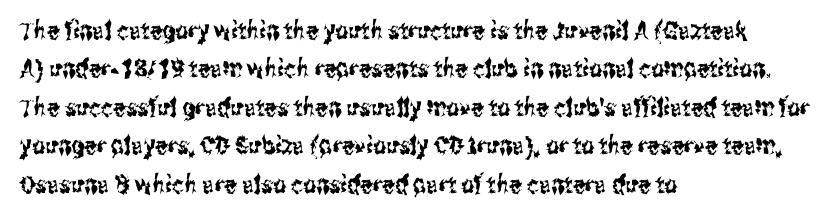
{"italic": "no", "underline": "no", "align": "left", "line_spacing": "normal", "line_spacing_ratio": 1.54, "letter_spacing": "normal", "letter_spacing_em": 0.0, "glyph_px": 25}
